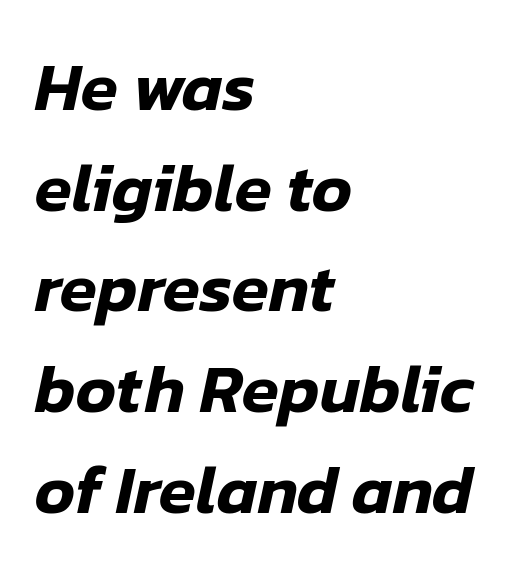
Each word holds together tightly as a unit, with standard inter-letter gaps. Every character sits at an angle, as italics do. Baseline-to-baseline distance is the conventional proportion of letter height. Looks like regular typesetting: each glyph gets only the width it needs. These lines are set flush left with a ragged right edge.
